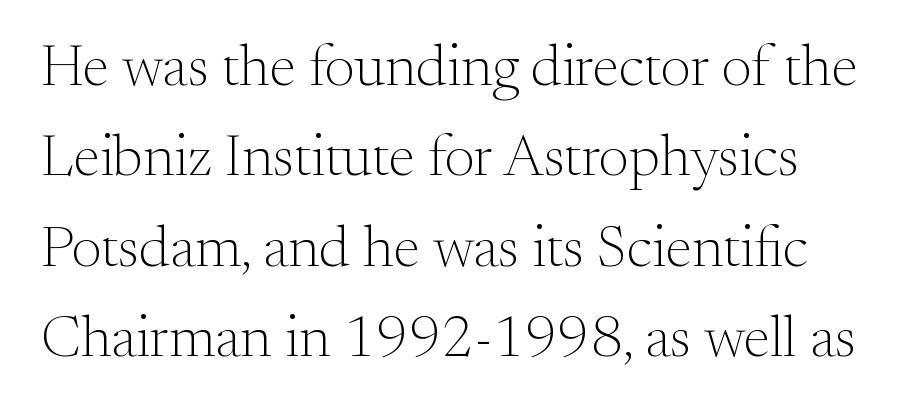
Compared with typical body copy, the letter spacing here is the same. Each new line begins a customary step beneath the previous one. The face looks like a standard text weight, possibly lighter. The text was rendered using a seriffed face with decorative stroke endings.
